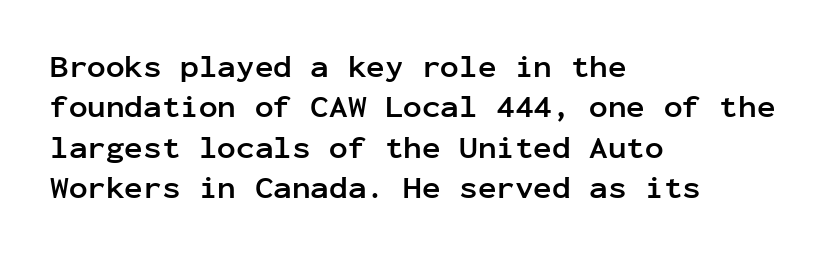
Q: Is the text bold? A: Yes.
Q: Is the text italic (slanted)? A: No, it is upright.
Q: Is the typeface a serif or a sans-serif typeface? A: Sans-serif.
Q: Is the text underlined? A: No.
Q: How is the paragraph aligned? A: Left-aligned.
Q: Is the spacing between letters normal or unusually wide? A: Normal.
Q: Is the spacing between lines tight, normal or loose? A: Normal.
Q: Width (condensed, normal, or wide)? A: Normal.
Q: Stroke contrast? A: Low.
Q: x-height? A: Medium.
Q: Monospaced? A: Yes.
